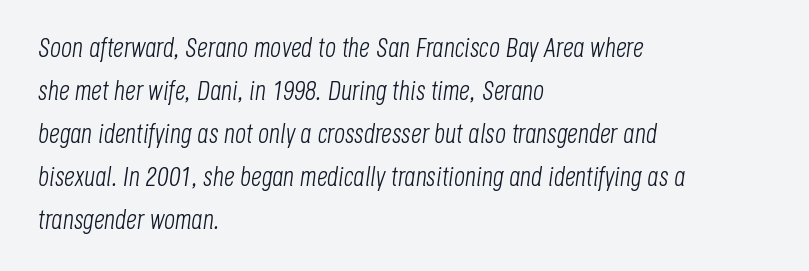
{"italic": "yes", "lean": "right", "slant_degrees": 8, "bold": "no", "underline": "no", "align": "left", "line_spacing": "normal", "line_spacing_ratio": 1.59, "letter_spacing": "normal", "letter_spacing_em": 0.0, "glyph_px": 27}
